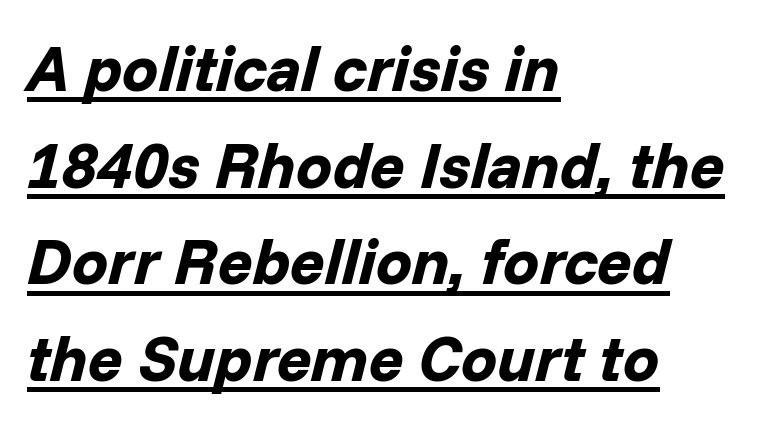
Q: Is the text bold? A: Yes.
Q: Is the text italic (slanted)? A: Yes, it leans right by about 14 degrees.
Q: Is the text underlined? A: Yes.
Q: How is the paragraph aligned? A: Left-aligned.
Q: Is the spacing between letters normal or unusually wide? A: Normal.
Q: Is the spacing between lines tight, normal or loose? A: Normal.
Q: Width (condensed, normal, or wide)? A: Normal.
Q: Stroke contrast? A: Low.
Q: x-height? A: Medium.
Q: Monospaced? A: No.
